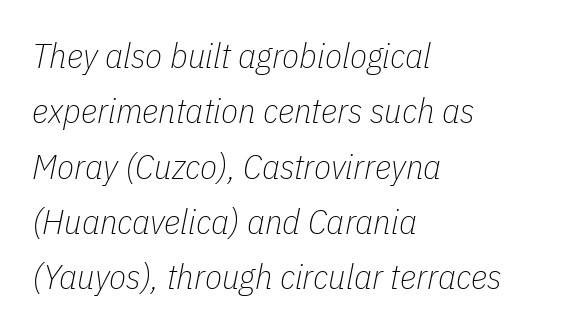
No letter is thick-stroked: the sample isn't bold. Casual observation: everything's shoved over to the left. The line texture is even and compact thanks to regular tracking. Proportional: the letters do not fall into vertical columns. The designer left line spacing at the default.
